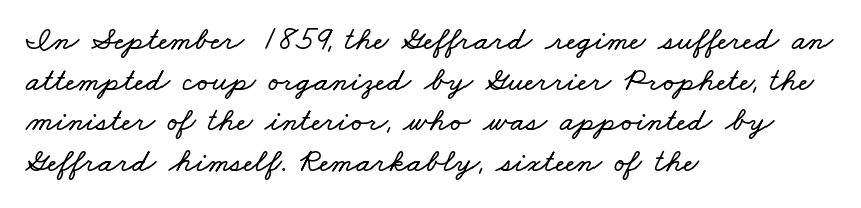
Q: Is the text underlined? A: No.
Q: How is the paragraph aligned? A: Left-aligned.
Q: Is the spacing between letters normal or unusually wide? A: Normal.
Q: Width (condensed, normal, or wide)? A: Wide.
Q: Stroke contrast? A: Low.
Q: x-height? A: Small.
Q: Monospaced? A: No.
